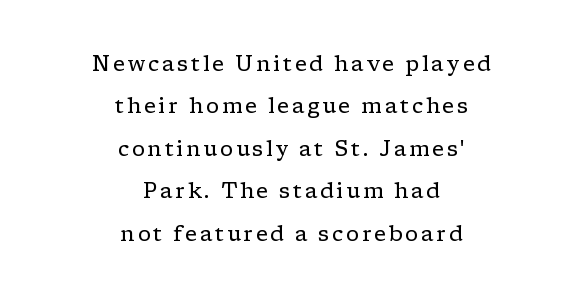
{"italic": "no", "bold": "no", "underline": "no", "align": "center", "line_spacing": "loose", "line_spacing_ratio": 2.02, "glyph_px": 21}
